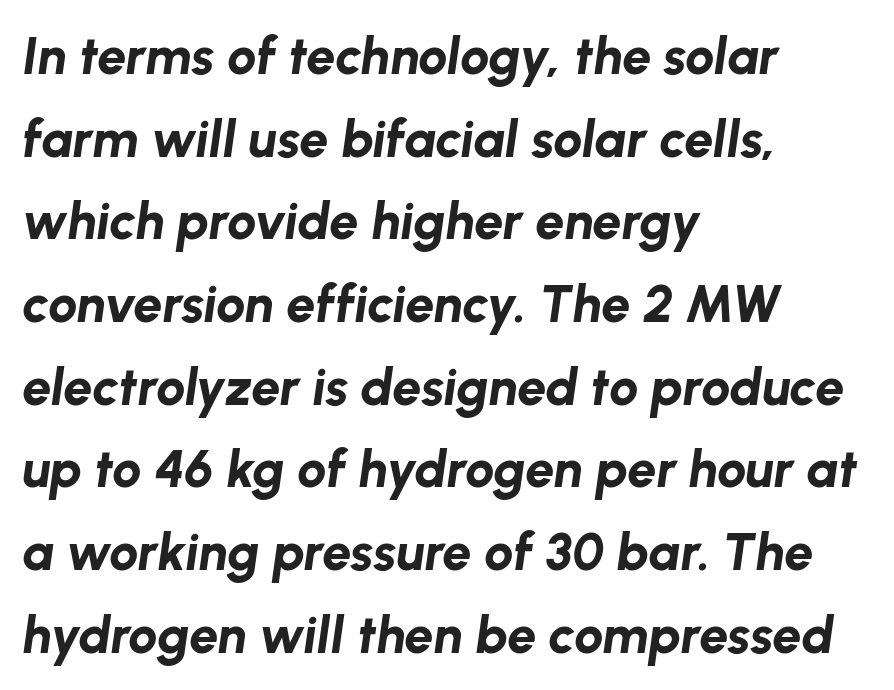
The image shows 52 px bold type, italic (leaning right); set left-aligned, normal line spacing (1.59x), normal letter spacing, not underlined; low stroke contrast and a medium x-height.
